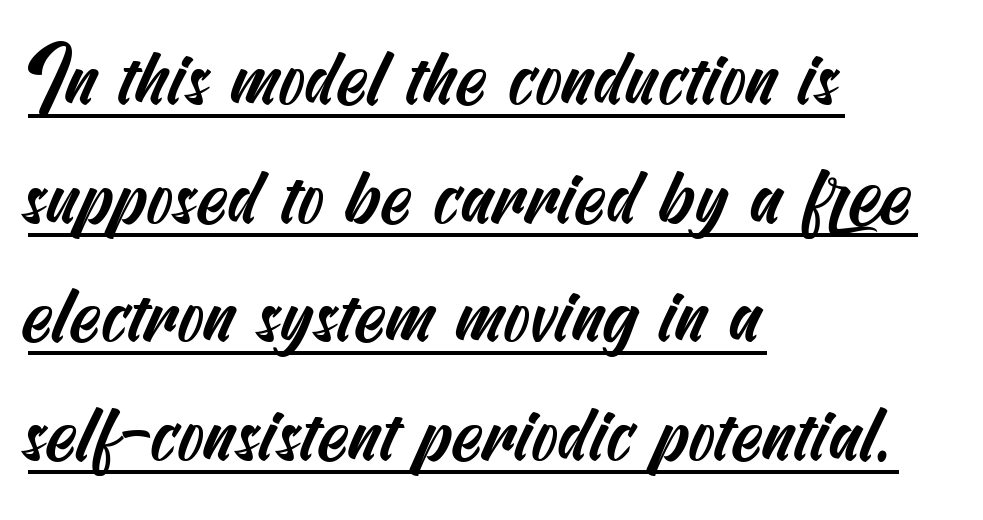
Q: Is the typeface a serif or a sans-serif typeface? A: Sans-serif.
Q: Is the text underlined? A: Yes.
Q: How is the paragraph aligned? A: Left-aligned.
Q: Is the spacing between letters normal or unusually wide? A: Normal.
Q: Is the spacing between lines tight, normal or loose? A: Normal.
Q: Width (condensed, normal, or wide)? A: Condensed.
Q: Stroke contrast? A: Medium.
Q: x-height? A: Small.
